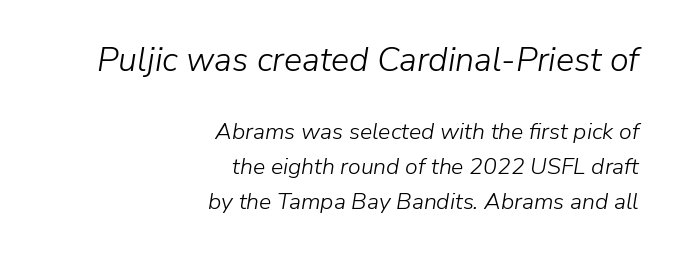
Scale decreases going downward across the two blocks. Note the varied advance widths — an 'i' is clearly narrower than an 'm'. Horizontal alignment here is rightward, an uncommon choice for prose. Check under the words: just untouched page. Quick note: italic.
